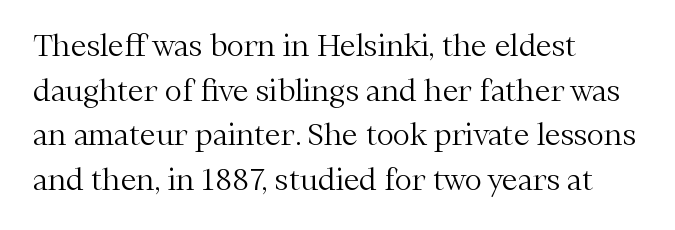
The typeface chosen for these lines features serifs. Quick note: interline space is typical. Is this a fixed-width face? No — the glyphs have proportional, varying widths. Vertical strokes here are truly vertical. The foot of each line stays bare and open. The weight would be labelled regular, book, light, or lighter still.
